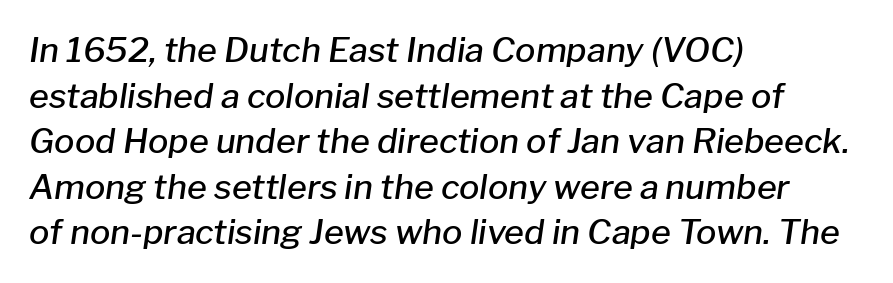
{"italic": "yes", "lean": "right", "slant_degrees": 8, "bold": "semi", "weight": "semibold", "width": "normal", "stroke_contrast": "low", "x_height": "medium", "monospaced": "no", "underline": "no", "align": "left", "line_spacing": "normal", "line_spacing_ratio": 1.34, "letter_spacing": "normal", "letter_spacing_em": 0.0, "glyph_px": 34}
